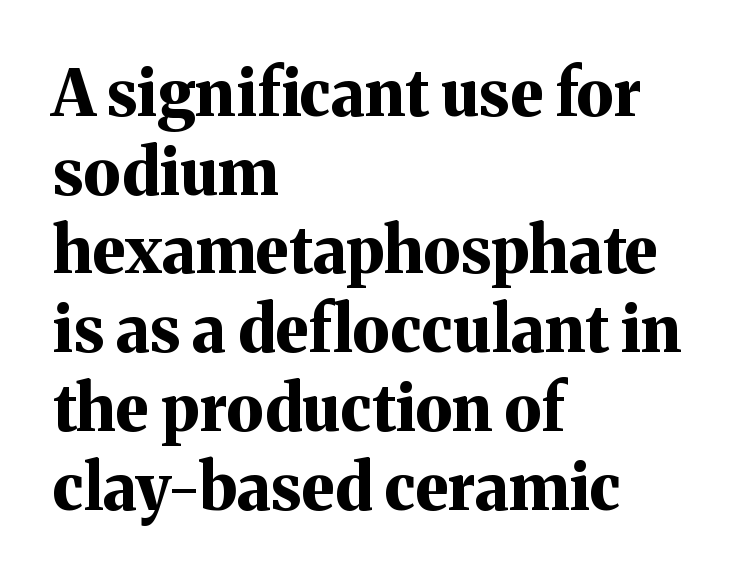
The letters are bold, with thick, heavy strokes. If you drew a ruler down the left edge, every line would touch it. The space directly below the letters is spotless. Proportional: the letters do not fall into vertical columns. Unlike a clean sans, this face finishes its strokes with serifs.
